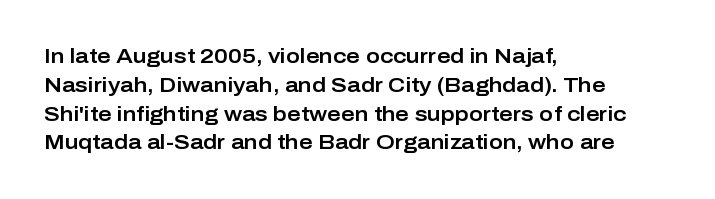
{"italic": "no", "underline": "no", "align": "left", "line_spacing": "normal", "line_spacing_ratio": 1.37, "letter_spacing": "normal", "letter_spacing_em": 0.0, "glyph_px": 21}
